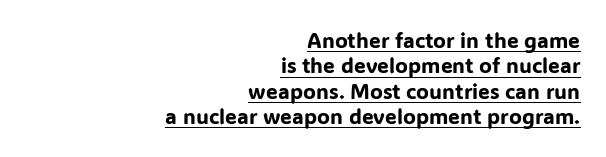
Q: Is the text italic (slanted)? A: No, it is upright.
Q: Is the text underlined? A: Yes.
Q: How is the paragraph aligned? A: Right-aligned.
Q: Is the spacing between letters normal or unusually wide? A: Normal.
